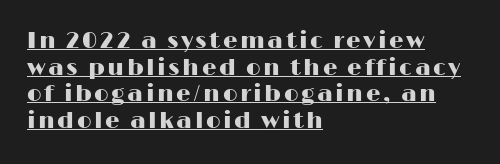
Q: Is the text italic (slanted)? A: No, it is upright.
Q: Is the text underlined? A: Yes.
Q: How is the paragraph aligned? A: Left-aligned.
